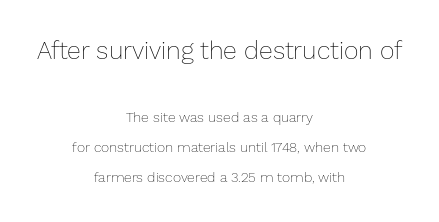
Has an underline been added? It has not. Size hierarchy here favors the leading block over the trailing one. The tracking reads as untouched default to a designer's eye. A student would call this center alignment; a typographer would say set centered. A roman cut, with each character standing at attention. Is there much room between lines? Yes — plenty of vertical air separates them.
